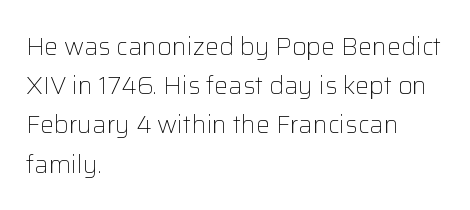
{"italic": "no", "bold": "no", "underline": "no", "align": "left", "line_spacing": "normal", "line_spacing_ratio": 1.57, "letter_spacing": "normal", "letter_spacing_em": 0.0, "glyph_px": 25}
